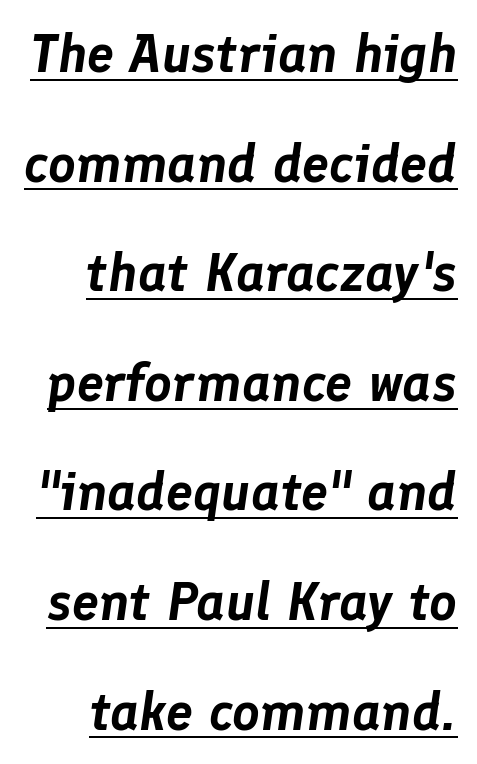
{"italic": "yes", "lean": "right", "slant_degrees": 8, "width": "normal", "stroke_contrast": "low", "x_height": "medium", "monospaced": "no", "underline": "yes", "align": "right", "line_spacing": "loose", "line_spacing_ratio": 2.03, "letter_spacing": "normal", "letter_spacing_em": 0.0, "glyph_px": 54}
